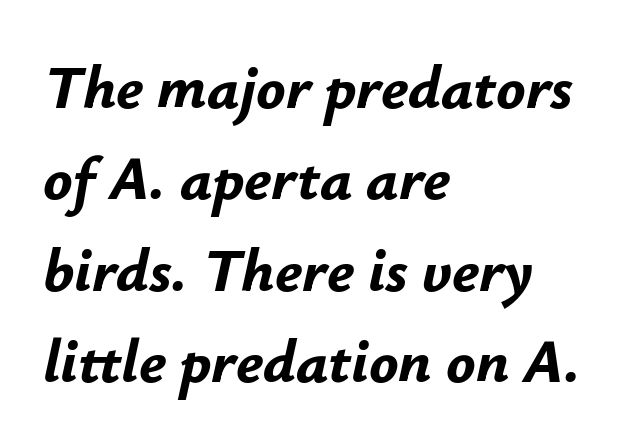
Descenders are the only things crossing below the line. Typeset ragged right — the left edge is the straight one. The specimen reads as italic at a glance. Rows of type keep a routine distance in the vertical direction. These lines keep a tight, regular rhythm from letter to letter.
